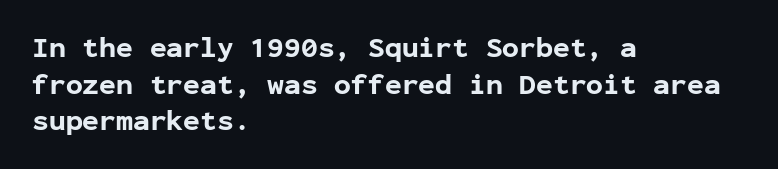
The typesetting leans heavy: a genuine bold. Note: no serifs on the glyphs. Has an underline been added? It has not. These lines are set flush left with a ragged right edge. Compared with typical paragraphs, the rows here are spaced about the same.
